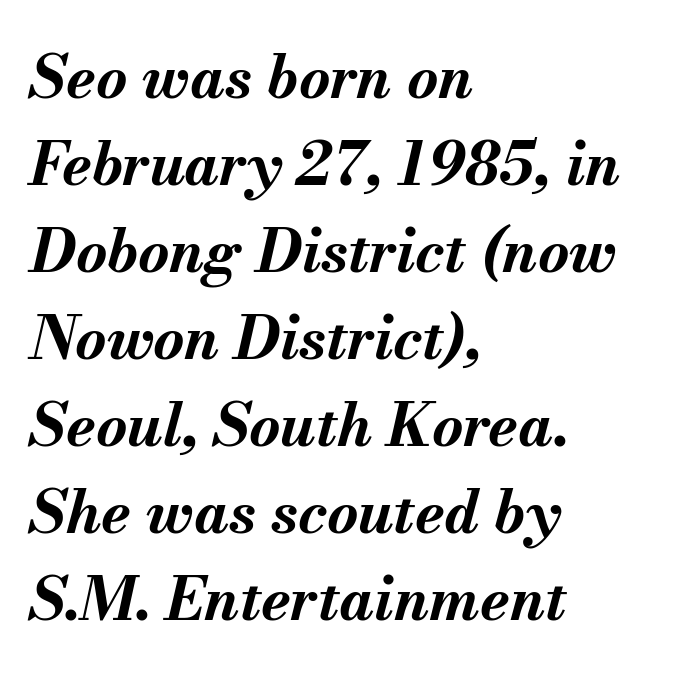
The image shows 60 px bold type, italic (leaning right); set left-aligned, normal line spacing (1.45x), normal letter spacing, not underlined; medium stroke contrast and a small x-height.
